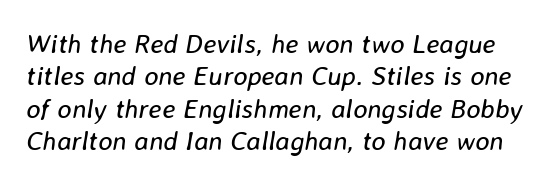
{"italic": "yes", "lean": "right", "slant_degrees": 8, "bold": "no", "underline": "no", "line_spacing_ratio": 1.2, "letter_spacing": "normal", "letter_spacing_em": 0.0, "glyph_px": 27}
